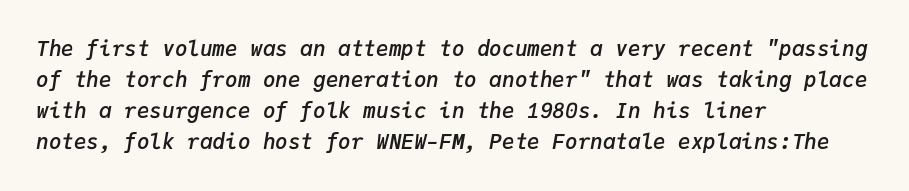
{"italic": "yes", "lean": "right", "slant_degrees": 9, "bold": "semi", "underline": "no", "align": "left", "line_spacing": "normal", "line_spacing_ratio": 1.47, "letter_spacing": "normal", "letter_spacing_em": 0.0, "glyph_px": 21}
